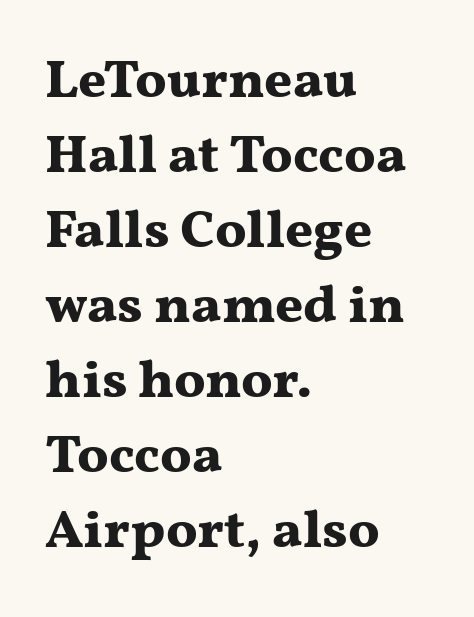
The image shows 54 px bold, wide serif type, upright; set left-aligned, normal line spacing (1.39x), normal letter spacing, not underlined; medium stroke contrast and a medium x-height.
